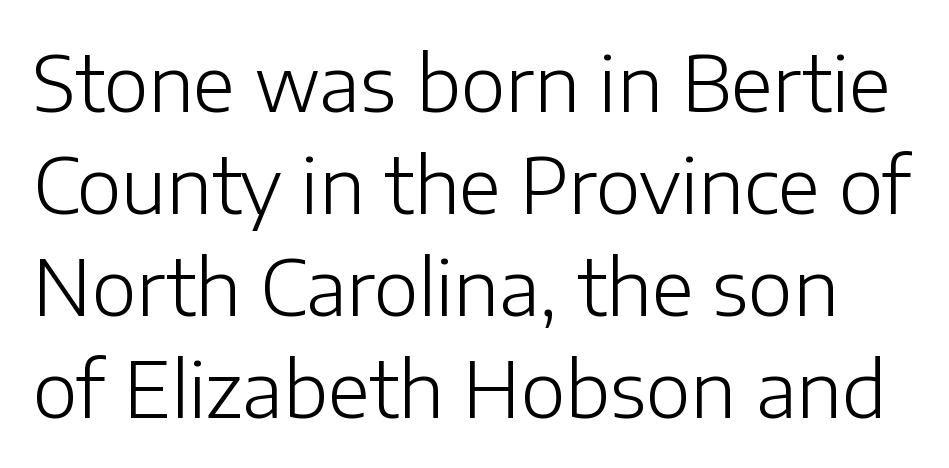
The image shows 76 px light sans-serif type, upright; set normal line spacing (1.34x), normal letter spacing, not underlined; low stroke contrast and a medium x-height.
